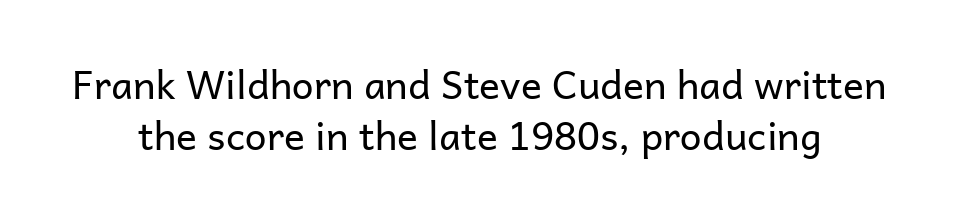
Q: Is the text bold? A: No.
Q: Is the text italic (slanted)? A: No, it is upright.
Q: Is the typeface a serif or a sans-serif typeface? A: Sans-serif.
Q: Is the text underlined? A: No.
Q: Is the spacing between letters normal or unusually wide? A: Normal.
Q: Is the spacing between lines tight, normal or loose? A: Normal.
Q: Width (condensed, normal, or wide)? A: Normal.
Q: Stroke contrast? A: Low.
Q: x-height? A: Medium.
Q: Monospaced? A: No.
